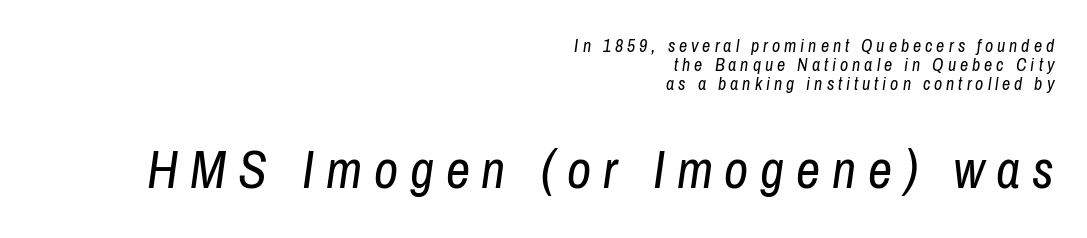
The image shows 53 px regular-weight, condensed type, italic (leaning right); set right-aligned, tight line spacing (1.06x), unusually wide letter spacing (+0.22 em), not underlined; the second (bottom) block is 2.94x larger; low stroke contrast and a medium x-height.
